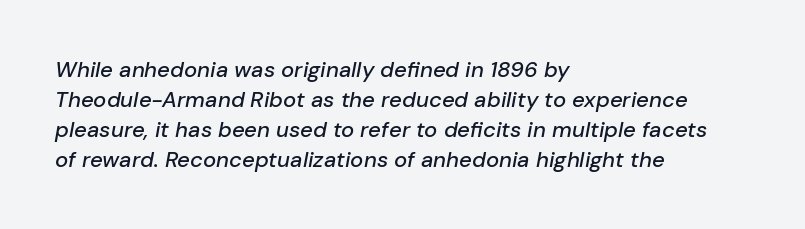
Notice how the stems are inclined rather than vertical — that's the hallmark of italics. Each row of text sits above clean, open space. This sample keeps an unexceptional amount of space between lines. Letter spacing: default. Teacher's note: observe the even left margin — that is flush-left alignment.
